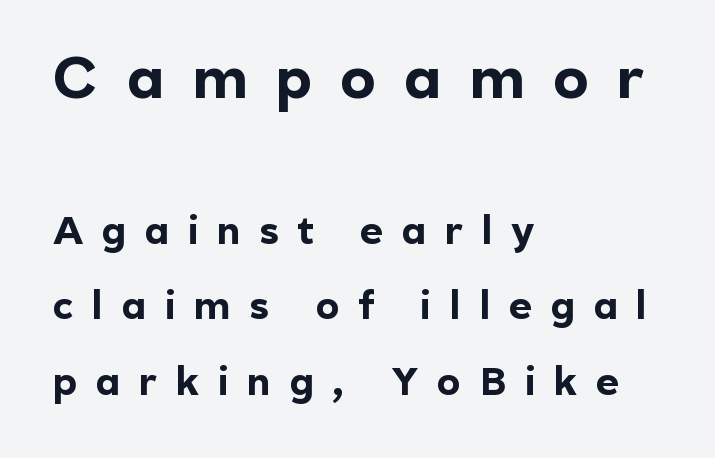
The image shows 59 px bold sans-serif type, upright; set left-aligned, loose line spacing (1.93x), unusually wide letter spacing (+0.48 em), not underlined; the first (top) block is 1.51x larger; a medium x-height.
